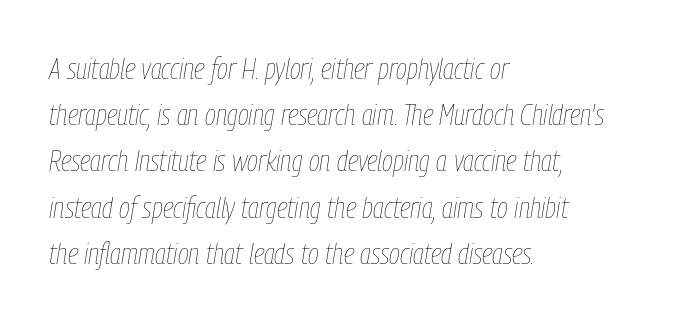
{"italic": "yes", "lean": "right", "slant_degrees": 9, "bold": "no", "weight": "thin", "width": "condensed", "stroke_contrast": "low", "x_height": "medium", "monospaced": "no", "underline": "no", "align": "left", "line_spacing": "normal", "line_spacing_ratio": 1.54, "letter_spacing": "normal", "letter_spacing_em": 0.0, "glyph_px": 30}
